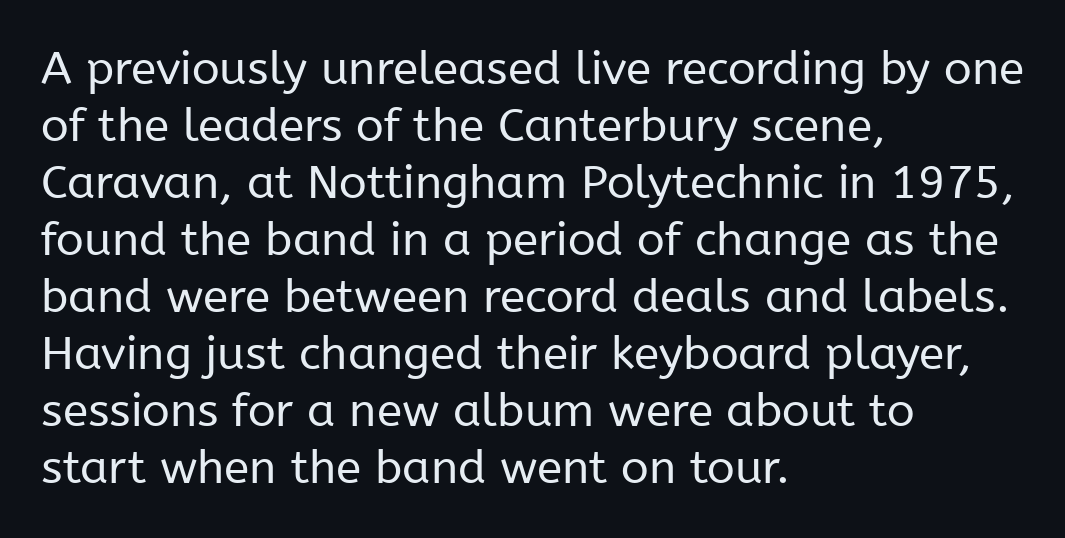
The image shows 46 px regular-weight sans-serif type, upright; set left-aligned, line spacing 1.24x, normal letter spacing, not underlined; low stroke contrast and a medium x-height.
